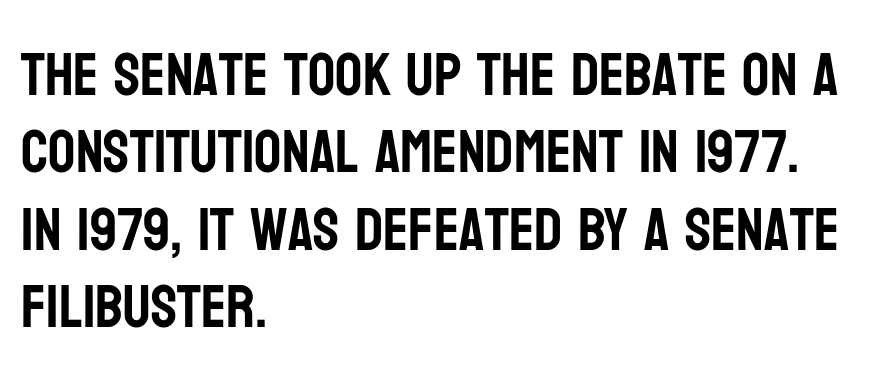
This rendering leaves character spacing at its baseline value. Note: no serifs on the glyphs. The type sits square on the baseline with zero lean. Does the copy run flush right? No — it runs flush left. This block has exactly the height ordinary leading produces.
